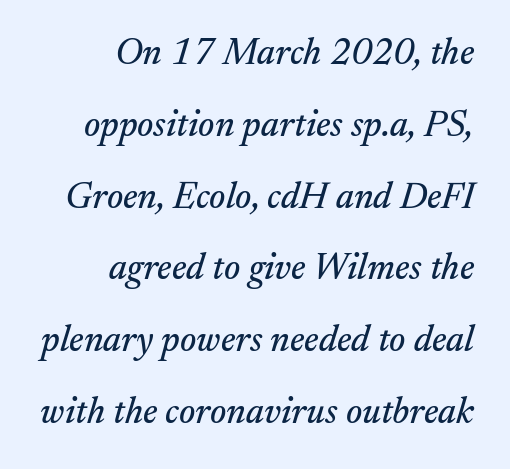
Q: Is the text italic (slanted)? A: Yes, it leans right by about 17 degrees.
Q: Is the typeface a serif or a sans-serif typeface? A: Serif.
Q: Is the text underlined? A: No.
Q: How is the paragraph aligned? A: Right-aligned.
Q: Is the spacing between letters normal or unusually wide? A: Normal.
Q: Is the spacing between lines tight, normal or loose? A: Loose.
Q: Width (condensed, normal, or wide)? A: Normal.
Q: Stroke contrast? A: Medium.
Q: x-height? A: Small.
Q: Monospaced? A: No.
